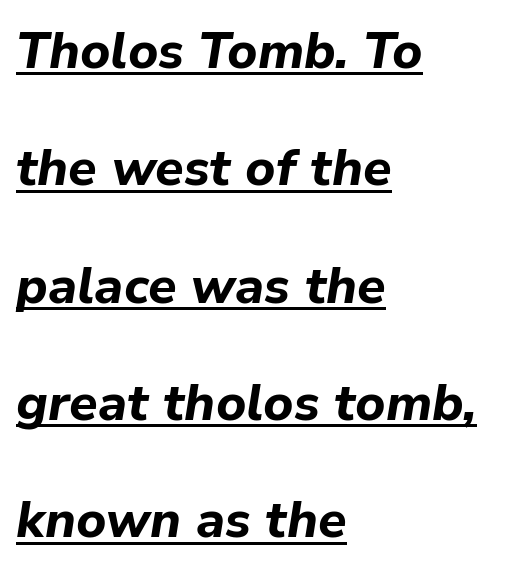
{"italic": "yes", "lean": "right", "slant_degrees": 9, "bold": "yes", "weight": "bold", "width": "normal", "stroke_contrast": "low", "x_height": "medium", "monospaced": "no", "underline": "yes", "align": "left", "line_spacing": "loose", "line_spacing_ratio": 2.3, "letter_spacing": "normal", "letter_spacing_em": 0.0, "glyph_px": 51}
